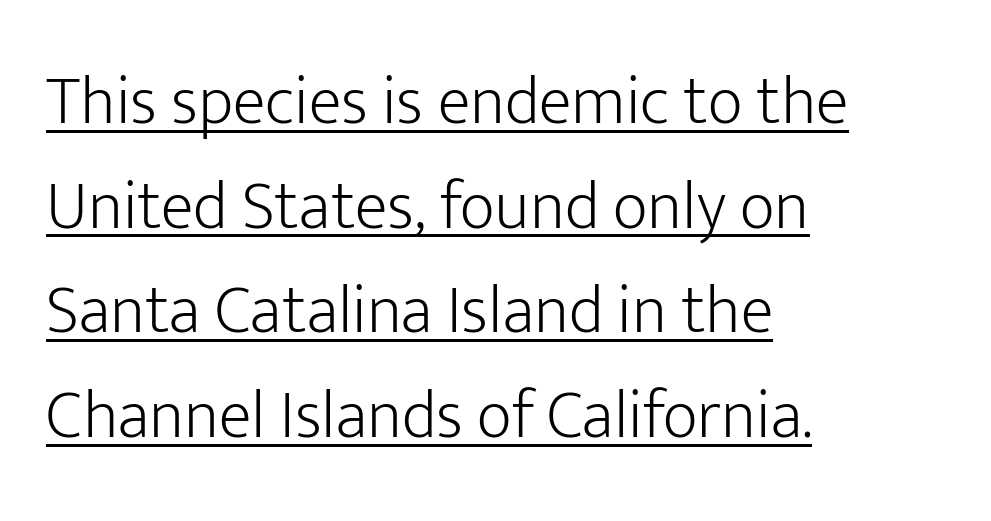
{"serif": "no", "italic": "no", "bold": "no", "weight": "light", "width": "normal", "stroke_contrast": "low", "x_height": "medium", "monospaced": "no", "underline": "yes", "align": "left", "line_spacing": "normal", "line_spacing_ratio": 1.54, "letter_spacing": "normal", "letter_spacing_em": 0.0, "glyph_px": 68}
